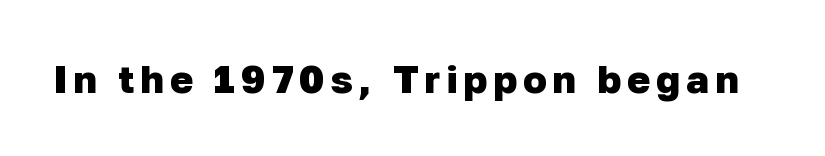
Q: Is the text bold? A: Yes.
Q: Is the typeface a serif or a sans-serif typeface? A: Sans-serif.
Q: Is the text underlined? A: No.
Q: Width (condensed, normal, or wide)? A: Normal.
Q: Stroke contrast? A: Low.
Q: x-height? A: Medium.
Q: Monospaced? A: No.
